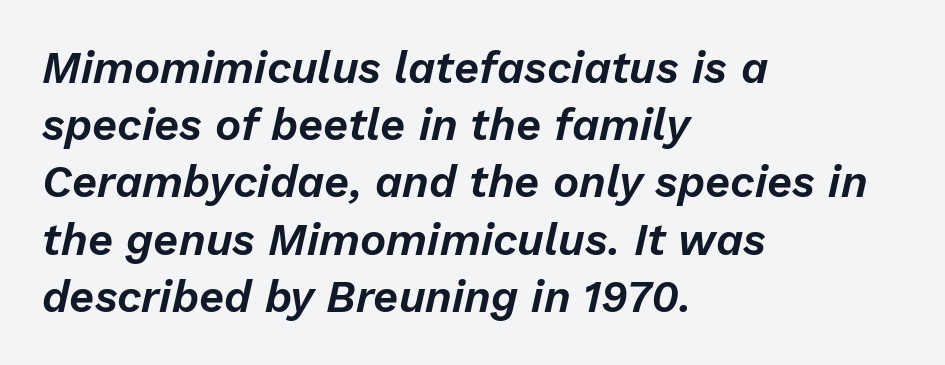
The passage is arranged the way most books set body copy — flush left. Spacing verdict: proportional, widths tailored to each character. Only glyphs here, with clear space below each row. Quick note: interline space is typical.
